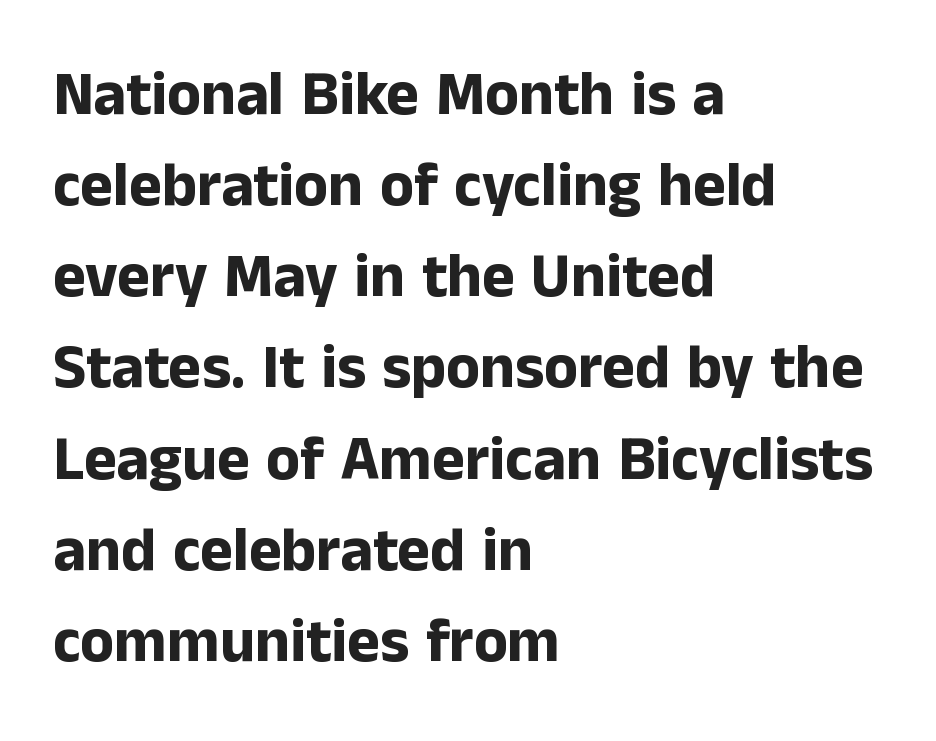
Q: Is the text bold? A: Yes.
Q: Is the text italic (slanted)? A: No, it is upright.
Q: Is the typeface a serif or a sans-serif typeface? A: Sans-serif.
Q: Is the text underlined? A: No.
Q: How is the paragraph aligned? A: Left-aligned.
Q: Is the spacing between letters normal or unusually wide? A: Normal.
Q: Is the spacing between lines tight, normal or loose? A: Normal.
Q: Width (condensed, normal, or wide)? A: Normal.
Q: Stroke contrast? A: Low.
Q: x-height? A: Medium.
Q: Monospaced? A: No.
